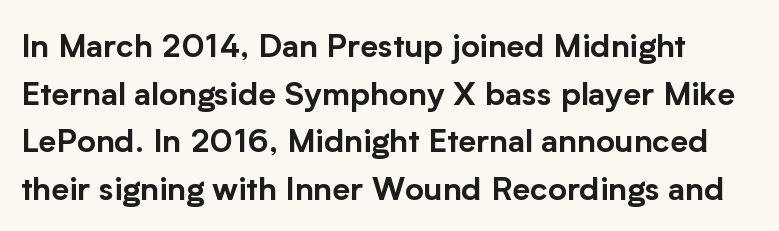
Check where the strokes stop: nothing finishes them off — pure sans. Proportional: the letters do not fall into vertical columns. Tall strokes in this sample are plumb rather than angled. Normally led — the rows are evenly, conventionally spaced. Look at the tracking — it's just the regular setting, nothing added.
